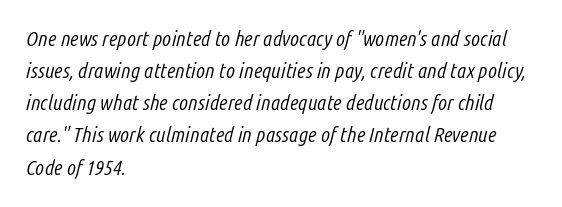
{"italic": "yes", "lean": "right", "slant_degrees": 14, "bold": "no", "underline": "no", "align": "left", "line_spacing": "normal", "line_spacing_ratio": 1.53, "letter_spacing": "normal", "letter_spacing_em": 0.0, "glyph_px": 21}
